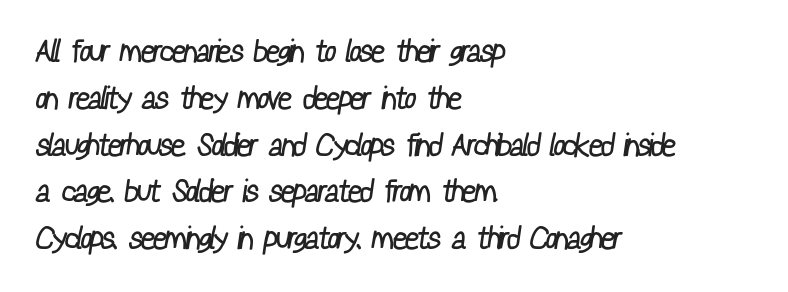
Letters rest on an invisible, unmarked baseline. No extra ink here — the face is not bold. Nothing unusual about the tracking: characters are spaced as the font intends. Visually the block forms a straight wall on the left and a jagged coastline on the right. The line-height multiplier appears to be the usual default.
